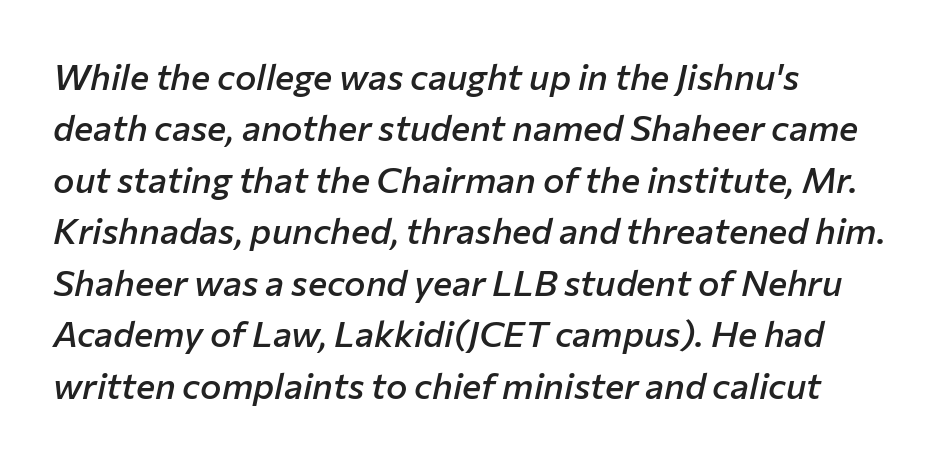
The image shows 36 px semibold type, italic (leaning right); set left-aligned, normal line spacing (1.43x), normal letter spacing, not underlined; low stroke contrast and a medium x-height.
